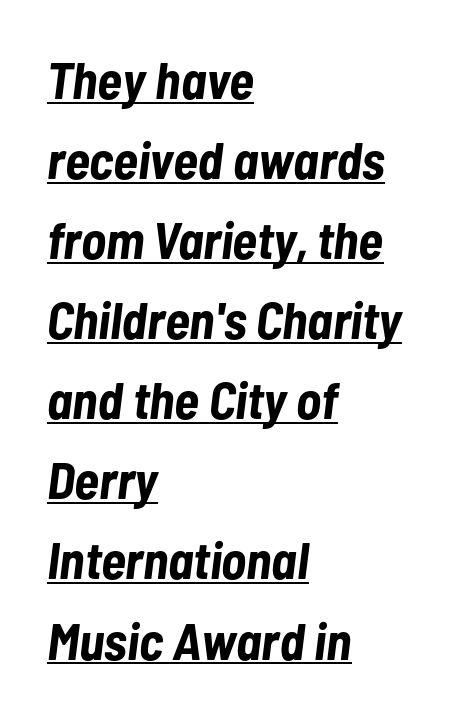
The image shows 52 px bold, condensed type, italic (leaning right); set left-aligned, normal line spacing (1.54x), normal letter spacing, underlined; low stroke contrast and a medium x-height.
